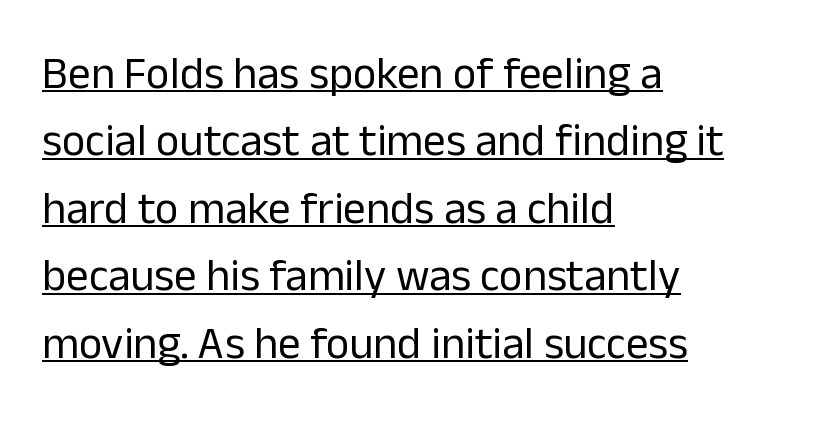
Here the glyphs are tracked normally, forming tight word shapes. The lines are quadded left. Varying glyph widths throughout — classic text-font behaviour. The font is comparable to plain body text, perhaps lighter.
